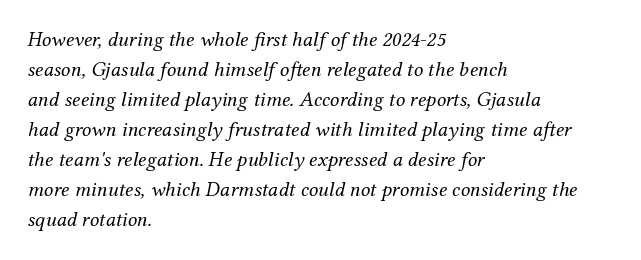
The image shows 21 px text type, italic (leaning right); set left-aligned, normal line spacing (1.43x), normal letter spacing, not underlined.
